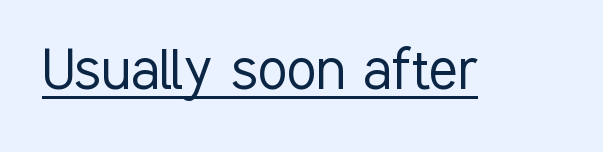
Q: Is the text bold? A: No.
Q: Is the text italic (slanted)? A: No, it is upright.
Q: Is the typeface a serif or a sans-serif typeface? A: Sans-serif.
Q: Is the text underlined? A: Yes.
Q: Is the spacing between letters normal or unusually wide? A: Normal.
Q: Width (condensed, normal, or wide)? A: Condensed.
Q: Stroke contrast? A: Low.
Q: x-height? A: Medium.
Q: Monospaced? A: No.
